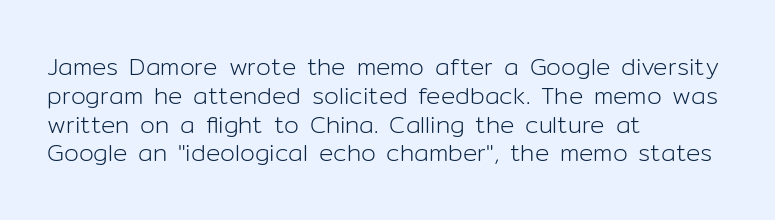
The image shows 24 px text type, upright; set left-aligned, line spacing 1.2x, normal letter spacing, not underlined.
